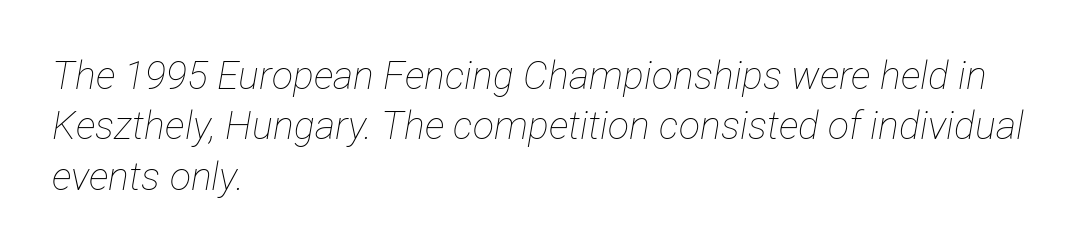
This sample keeps an unexceptional amount of space between lines. Left-aligned paragraph, ragged on the right. The space directly below the letters is spotless. Weight: not bold — regular or lighter. What stands out about the letter spacing? Nothing — it is the standard amount. Each letter keeps its own natural width here, so spacing adapts to shape.
